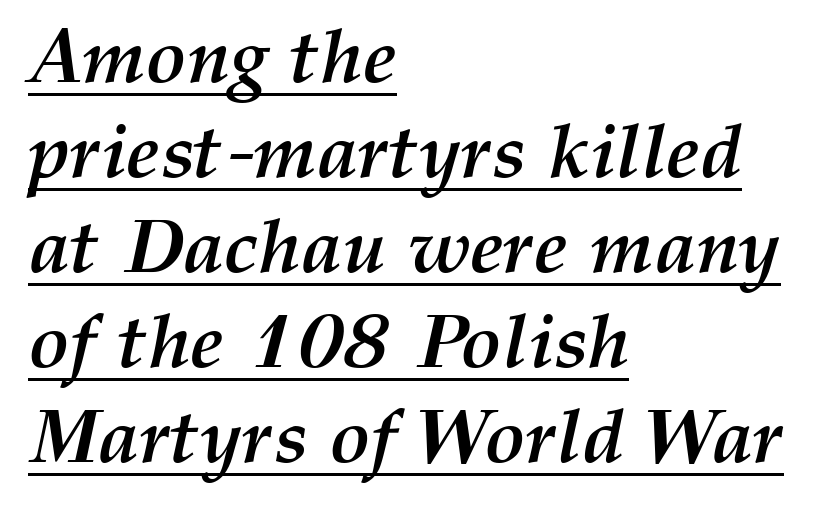
{"italic": "yes", "lean": "right", "slant_degrees": 12, "bold": "yes", "weight": "semibold", "width": "normal", "stroke_contrast": "medium", "x_height": "medium", "monospaced": "no", "underline": "yes", "align": "left", "line_spacing": "normal", "line_spacing_ratio": 1.25, "letter_spacing": "normal", "letter_spacing_em": 0.0, "glyph_px": 76}
